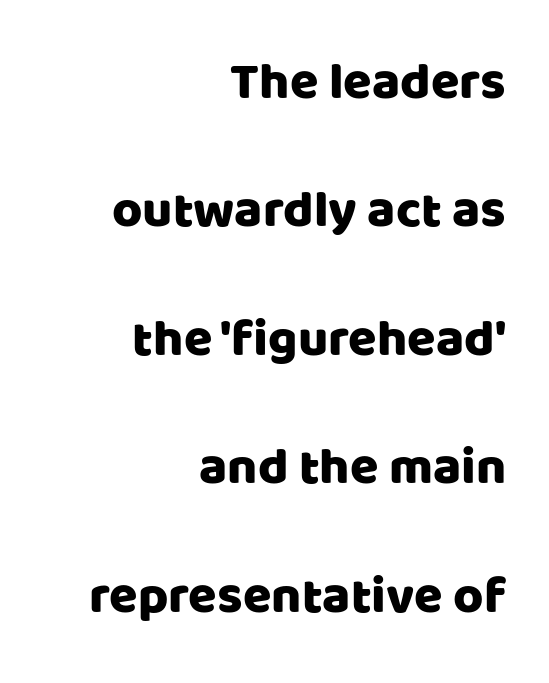
Q: Is the text italic (slanted)? A: No, it is upright.
Q: Is the typeface a serif or a sans-serif typeface? A: Sans-serif.
Q: Is the text underlined? A: No.
Q: How is the paragraph aligned? A: Right-aligned.
Q: Is the spacing between letters normal or unusually wide? A: Normal.
Q: Is the spacing between lines tight, normal or loose? A: Loose.
Q: Width (condensed, normal, or wide)? A: Normal.
Q: Stroke contrast? A: Low.
Q: x-height? A: Large.
Q: Monospaced? A: No.
